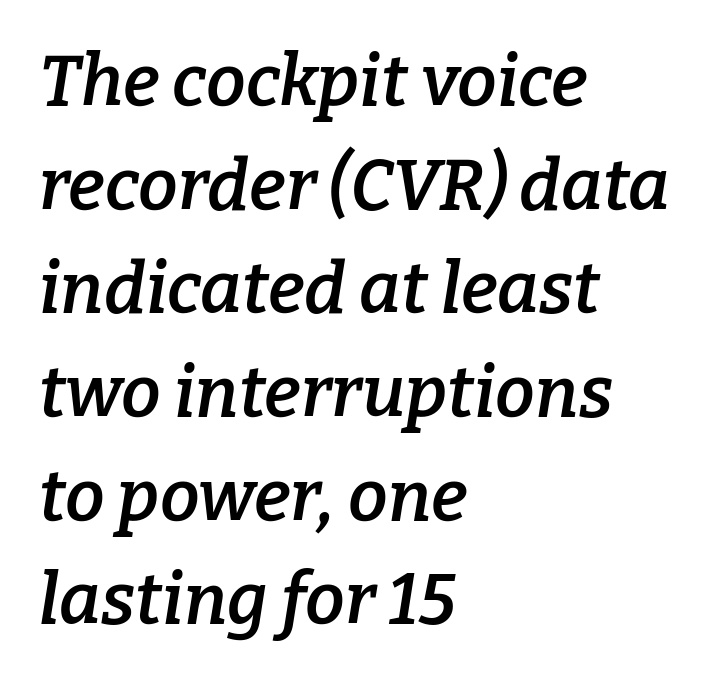
The image shows 71 px semibold serif type, italic (leaning right); set left-aligned, normal line spacing (1.46x), normal letter spacing, not underlined; low stroke contrast and a medium x-height.
